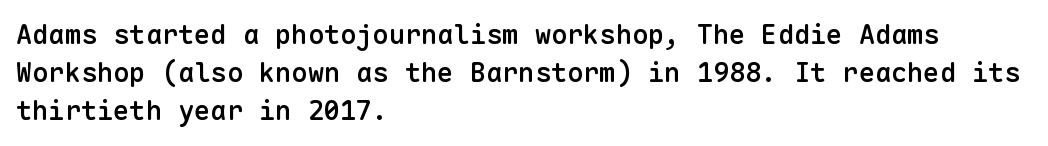
The image shows 27 px text type, upright; set left-aligned, normal line spacing (1.41x), normal letter spacing, not underlined.
